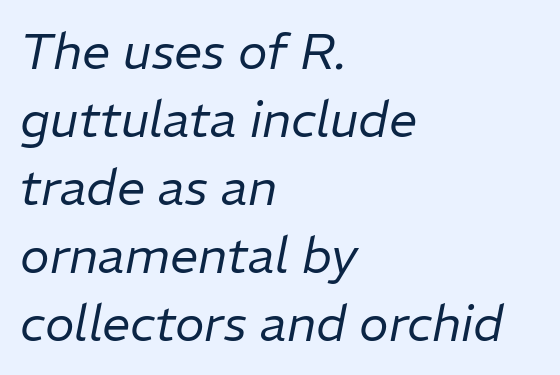
The image shows 50 px regular-weight type, italic (leaning right); set left-aligned, normal line spacing (1.36x), normal letter spacing, not underlined; low stroke contrast and a medium x-height.
